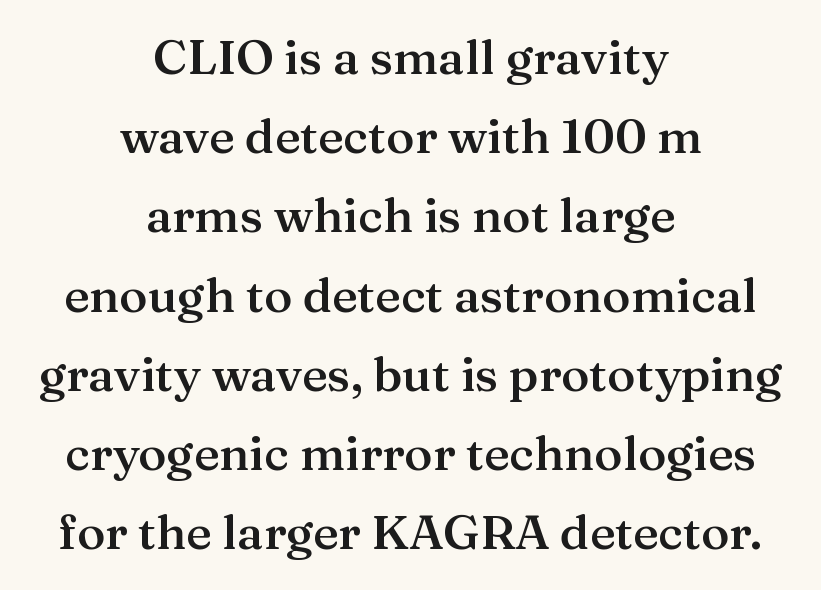
{"serif": "yes", "italic": "no", "bold": "semi", "weight": "semibold", "width": "normal", "stroke_contrast": "medium", "x_height": "medium", "monospaced": "no", "underline": "no", "align": "center", "line_spacing": "normal", "line_spacing_ratio": 1.65, "letter_spacing": "normal", "letter_spacing_em": 0.0, "glyph_px": 48}
